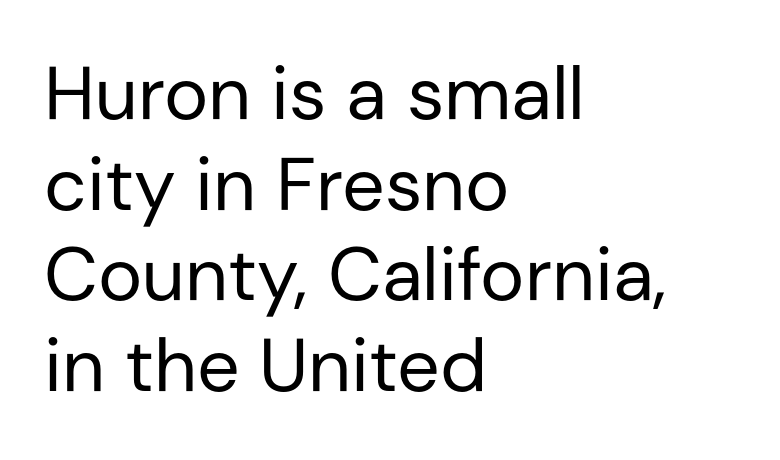
Q: Is the text bold? A: No.
Q: Is the text italic (slanted)? A: No, it is upright.
Q: Is the typeface a serif or a sans-serif typeface? A: Sans-serif.
Q: Is the text underlined? A: No.
Q: How is the paragraph aligned? A: Left-aligned.
Q: Is the spacing between letters normal or unusually wide? A: Normal.
Q: Width (condensed, normal, or wide)? A: Normal.
Q: Stroke contrast? A: Low.
Q: x-height? A: Medium.
Q: Monospaced? A: No.
